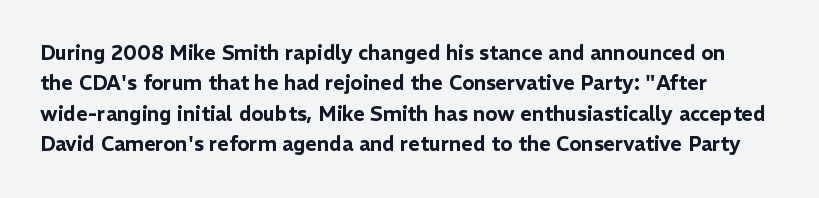
{"italic": "no", "underline": "no", "line_spacing": "normal", "line_spacing_ratio": 1.52, "letter_spacing": "normal", "letter_spacing_em": 0.0, "glyph_px": 20}
